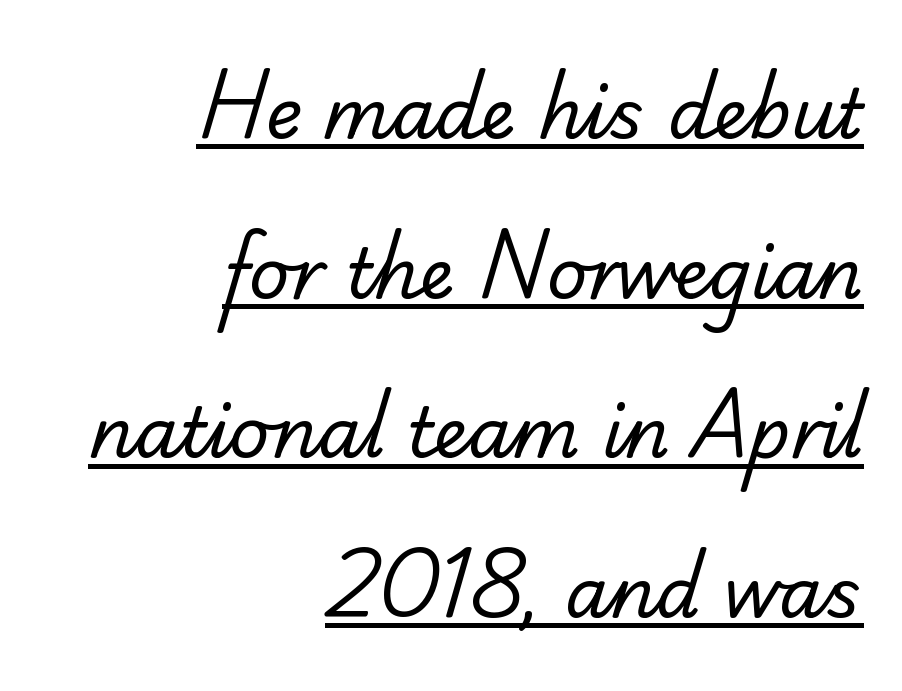
Q: Is the text bold? A: No.
Q: Is the typeface a serif or a sans-serif typeface? A: Serif.
Q: Is the text underlined? A: Yes.
Q: How is the paragraph aligned? A: Right-aligned.
Q: Is the spacing between letters normal or unusually wide? A: Normal.
Q: Is the spacing between lines tight, normal or loose? A: Loose.
Q: Width (condensed, normal, or wide)? A: Normal.
Q: Stroke contrast? A: Low.
Q: x-height? A: Small.
Q: Monospaced? A: No.
